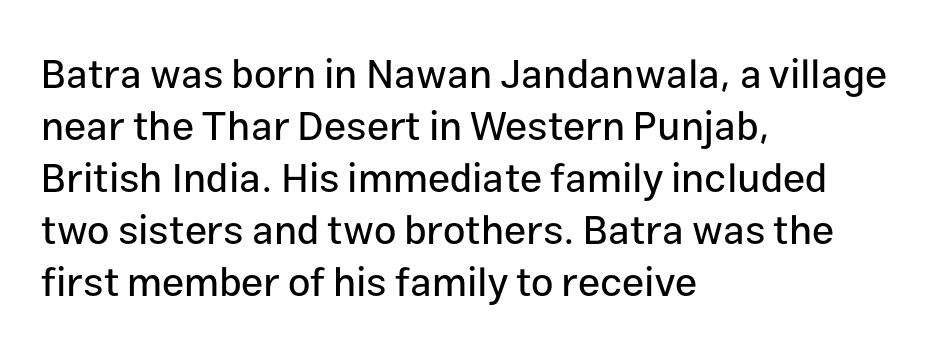
{"serif": "no", "italic": "no", "width": "normal", "stroke_contrast": "low", "x_height": "medium", "monospaced": "no", "underline": "no", "align": "left", "line_spacing": "normal", "line_spacing_ratio": 1.3, "letter_spacing": "normal", "letter_spacing_em": 0.0, "glyph_px": 40}
